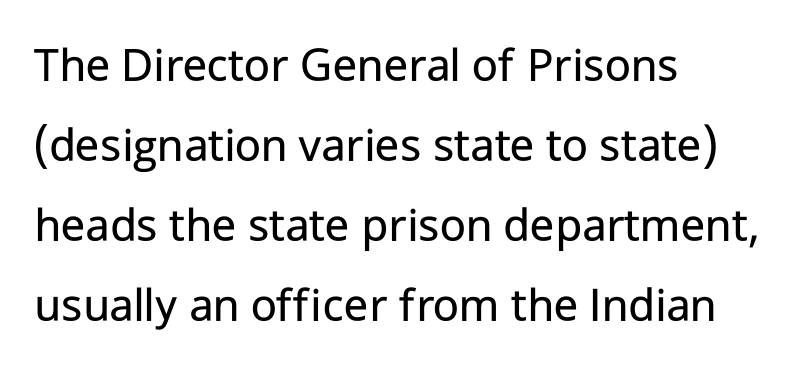
The image shows 50 px regular-weight sans-serif type, upright; set left-aligned, normal line spacing (1.6x), normal letter spacing, not underlined; low stroke contrast and a medium x-height.
